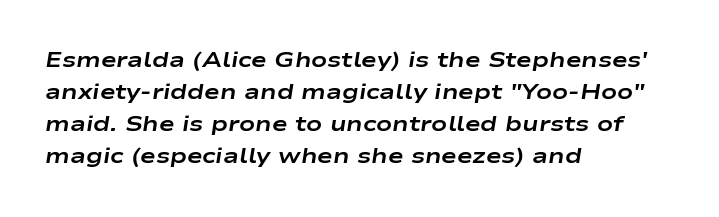
{"italic": "yes", "lean": "right", "slant_degrees": 9, "bold": "yes", "underline": "no", "align": "left", "line_spacing": "normal", "line_spacing_ratio": 1.53, "letter_spacing": "normal", "letter_spacing_em": 0.0, "glyph_px": 21}
